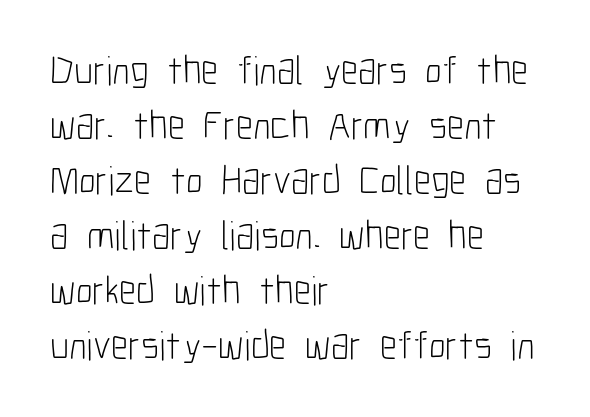
The image shows 41 px light, condensed sans-serif type, upright; set left-aligned, normal line spacing (1.34x), normal letter spacing, not underlined; low stroke contrast and a medium x-height.
